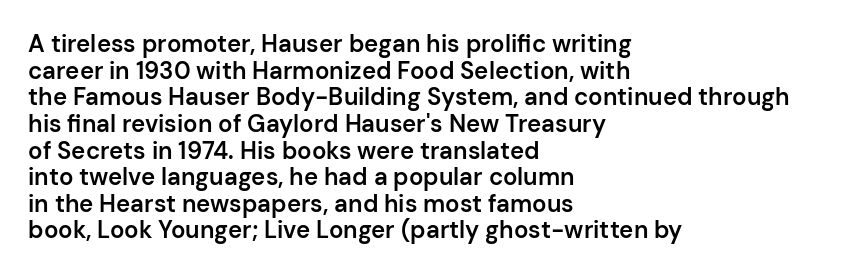
The image shows 24 px text type, upright; set left-aligned, tight line spacing (1.11x), normal letter spacing, not underlined.
